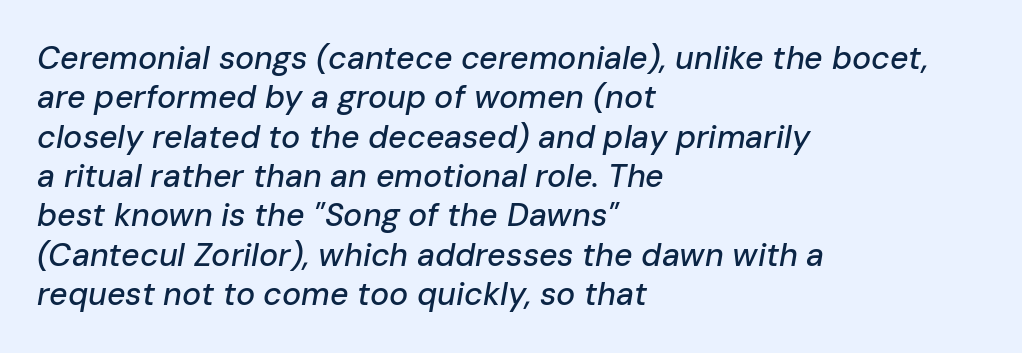
Look at the tracking — it's just the regular setting, nothing added. Slanted lettering throughout. Note the varied advance widths — an 'i' is clearly narrower than an 'm'. Underline: absent. Compared with a centered layout, this one pins lines to the left instead.
